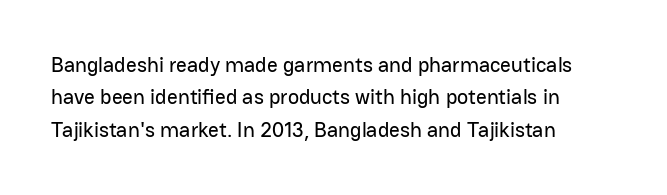
Glyph-to-glyph distance matches everyday printed text. Upright lettering throughout. Notice how descenders clear the ascenders below comfortably — that's standard leading. The strip under each line holds only bare page. Layout note: lines flush left.
